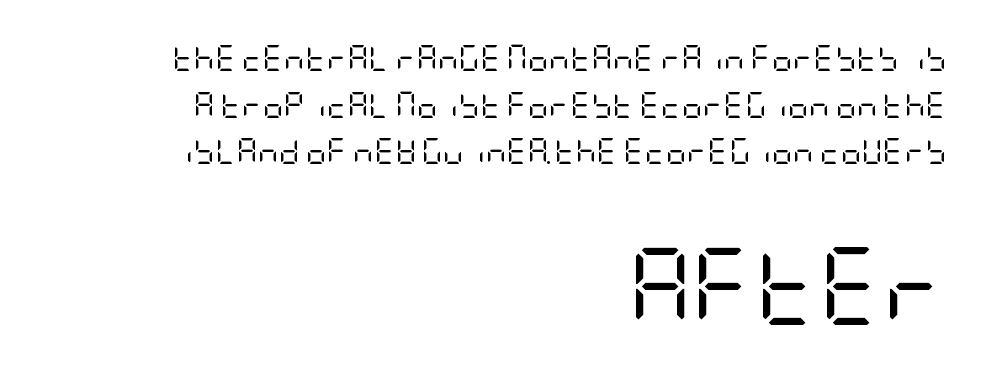
Q: Is the text bold? A: No.
Q: Is the text italic (slanted)? A: No, it is upright.
Q: Is the typeface a serif or a sans-serif typeface? A: Sans-serif.
Q: Is the text underlined? A: No.
Q: How is the paragraph aligned? A: Right-aligned.
Q: Is the spacing between letters normal or unusually wide? A: Normal.
Q: Which block of text is set in a larger size, the first (top) or the second (bottom)? A: The second (bottom) one.
Q: Width (condensed, normal, or wide)? A: Condensed.
Q: Stroke contrast? A: Low.
Q: x-height? A: Large.
